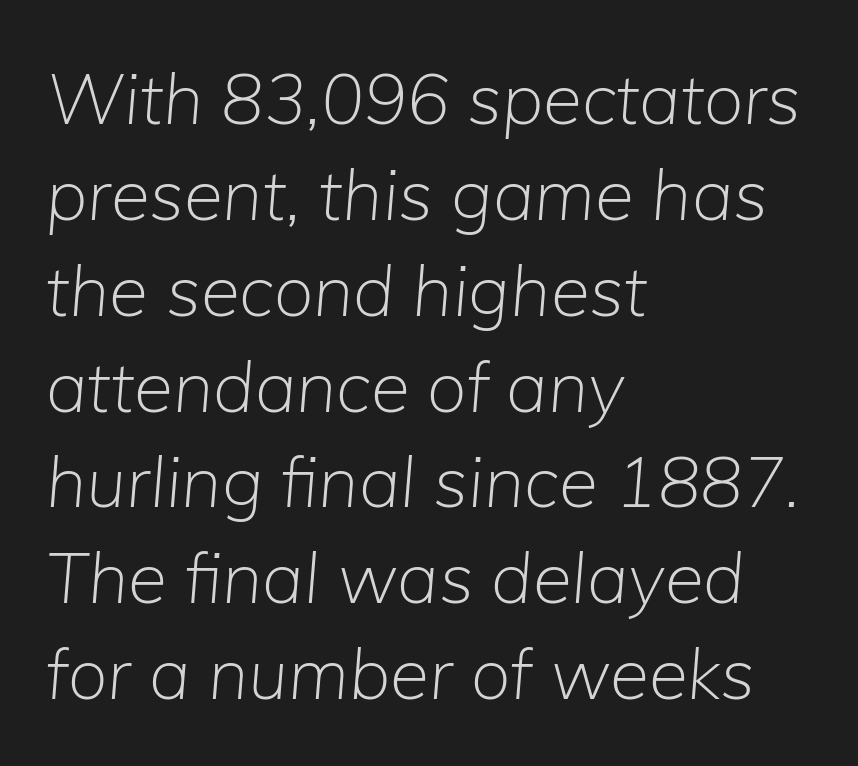
{"italic": "yes", "lean": "right", "slant_degrees": 5, "bold": "no", "weight": "light", "width": "normal", "stroke_contrast": "low", "x_height": "medium", "monospaced": "no", "underline": "no", "align": "left", "line_spacing": "normal", "line_spacing_ratio": 1.35, "letter_spacing": "normal", "letter_spacing_em": 0.0, "glyph_px": 71}
